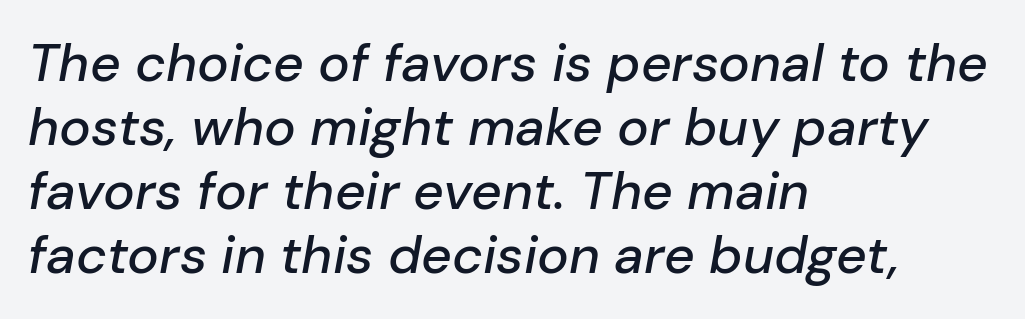
Q: Is the text italic (slanted)? A: Yes, it leans right by about 10 degrees.
Q: Is the text underlined? A: No.
Q: How is the paragraph aligned? A: Left-aligned.
Q: Is the spacing between letters normal or unusually wide? A: Normal.
Q: Width (condensed, normal, or wide)? A: Normal.
Q: Stroke contrast? A: Low.
Q: x-height? A: Medium.
Q: Monospaced? A: No.
